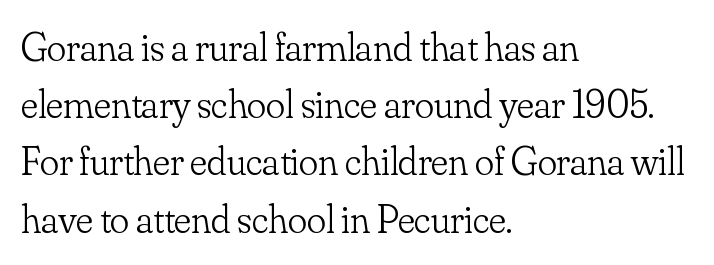
Q: Is the text bold? A: No.
Q: Is the text italic (slanted)? A: No, it is upright.
Q: Is the typeface a serif or a sans-serif typeface? A: Serif.
Q: Is the text underlined? A: No.
Q: How is the paragraph aligned? A: Left-aligned.
Q: Is the spacing between letters normal or unusually wide? A: Normal.
Q: Is the spacing between lines tight, normal or loose? A: Normal.
Q: Width (condensed, normal, or wide)? A: Normal.
Q: Stroke contrast? A: Low.
Q: x-height? A: Small.
Q: Monospaced? A: No.
